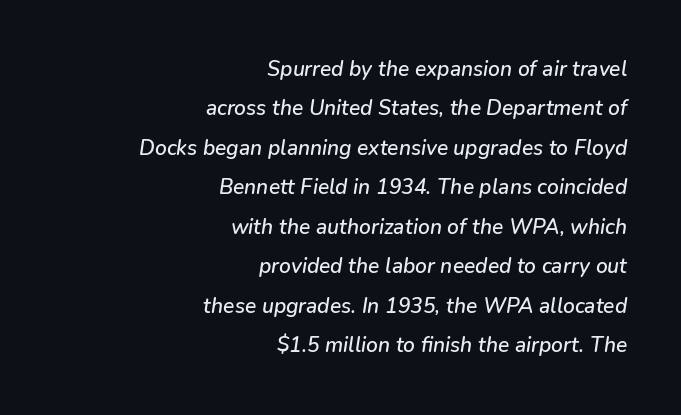
In terms of posture, this sample is oblique. Teacher's note: observe the even right margin — that is flush-right alignment. There is no visible air inserted between adjacent glyphs. The zone under the glyphs is completely vacant.
